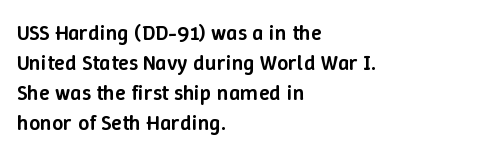
The rows are spaced the way most documents space them. Default kerning and tracking; the words read as compact shapes. Reading down the block, your eye returns to a fixed left position each line. The lettering stays uniformly vertical, giving the passage a roman look. Set as a demibold, roughly 600 on the weight scale.
